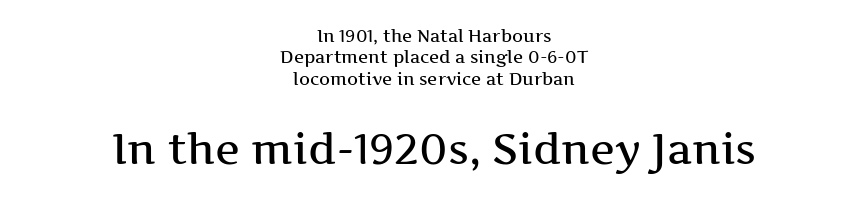
{"serif": "yes", "italic": "no", "width": "wide", "stroke_contrast": "medium", "x_height": "medium", "monospaced": "no", "underline": "no", "align": "center", "line_spacing": "normal", "line_spacing_ratio": 1.26, "letter_spacing": "normal", "letter_spacing_em": 0.0, "larger_block": "second", "size_ratio": 2.47, "glyph_px": 42}
